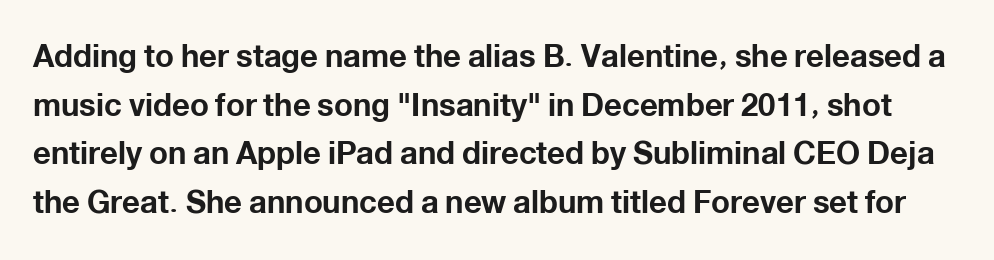
Q: Is the text bold? A: Yes.
Q: Is the text italic (slanted)? A: No, it is upright.
Q: Is the typeface a serif or a sans-serif typeface? A: Sans-serif.
Q: Is the text underlined? A: No.
Q: Is the spacing between letters normal or unusually wide? A: Normal.
Q: Is the spacing between lines tight, normal or loose? A: Normal.
Q: Width (condensed, normal, or wide)? A: Normal.
Q: Stroke contrast? A: Low.
Q: x-height? A: Medium.
Q: Monospaced? A: No.
